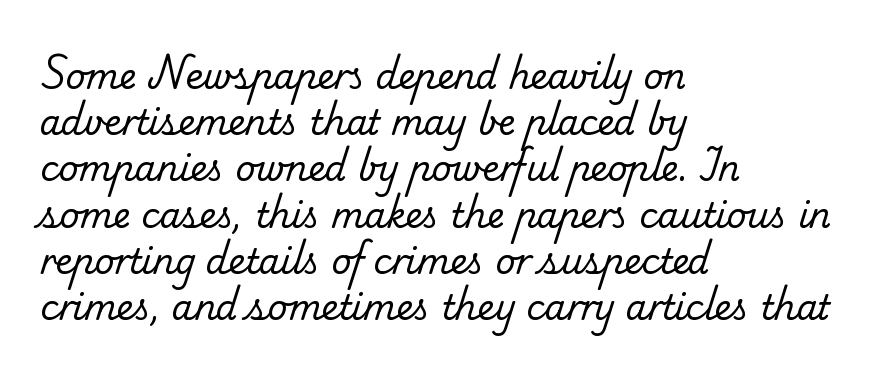
{"serif": "yes", "bold": "no", "weight": "regular", "width": "normal", "stroke_contrast": "low", "x_height": "small", "monospaced": "no", "underline": "no", "align": "left", "line_spacing": "normal", "line_spacing_ratio": 1.36, "letter_spacing": "normal", "letter_spacing_em": 0.0, "glyph_px": 34}
